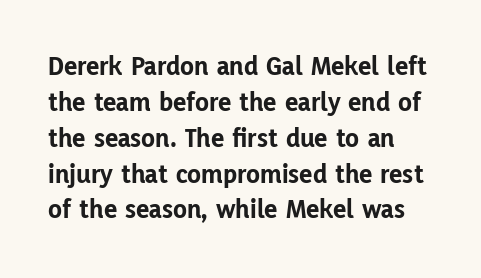
Q: Is the text bold? A: Yes.
Q: Is the text italic (slanted)? A: No, it is upright.
Q: Is the typeface a serif or a sans-serif typeface? A: Sans-serif.
Q: Is the text underlined? A: No.
Q: Is the spacing between letters normal or unusually wide? A: Normal.
Q: Is the spacing between lines tight, normal or loose? A: Normal.
Q: Width (condensed, normal, or wide)? A: Normal.
Q: Stroke contrast? A: Low.
Q: x-height? A: Medium.
Q: Monospaced? A: No.
